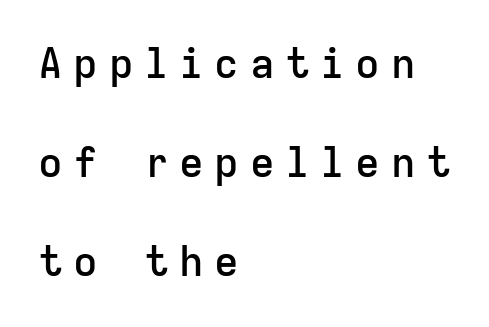
{"serif": "no", "italic": "no", "bold": "semi", "weight": "semibold", "width": "normal", "stroke_contrast": "low", "x_height": "medium", "monospaced": "yes", "underline": "no", "align": "left", "line_spacing": "loose", "line_spacing_ratio": 2.42, "letter_spacing": "wide", "letter_spacing_em": 0.26, "glyph_px": 41}
